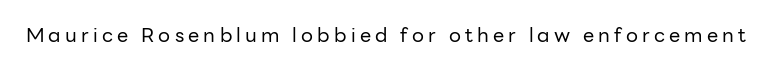
{"italic": "no", "bold": "no", "underline": "no", "letter_spacing": "wide", "letter_spacing_em": 0.21, "glyph_px": 20}
